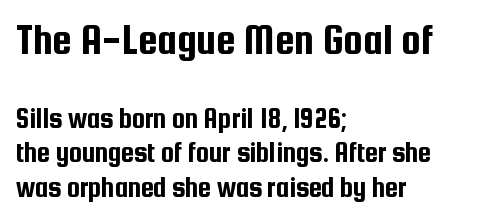
The image shows 44 px condensed sans-serif type, upright; set left-aligned, line spacing 1.18x, normal letter spacing, not underlined; the first (top) block is 1.52x larger; low stroke contrast and a medium x-height.
